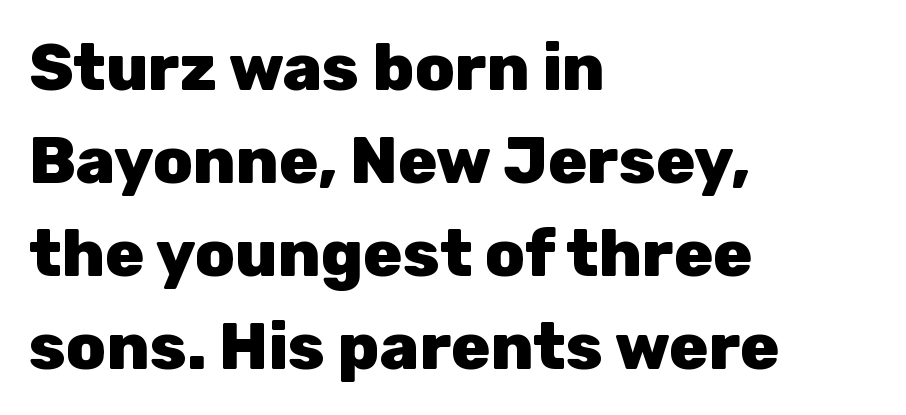
Q: Is the text bold? A: Yes.
Q: Is the text italic (slanted)? A: No, it is upright.
Q: Is the typeface a serif or a sans-serif typeface? A: Sans-serif.
Q: Is the text underlined? A: No.
Q: How is the paragraph aligned? A: Left-aligned.
Q: Is the spacing between letters normal or unusually wide? A: Normal.
Q: Is the spacing between lines tight, normal or loose? A: Normal.
Q: Width (condensed, normal, or wide)? A: Normal.
Q: Stroke contrast? A: Low.
Q: x-height? A: Medium.
Q: Monospaced? A: No.
